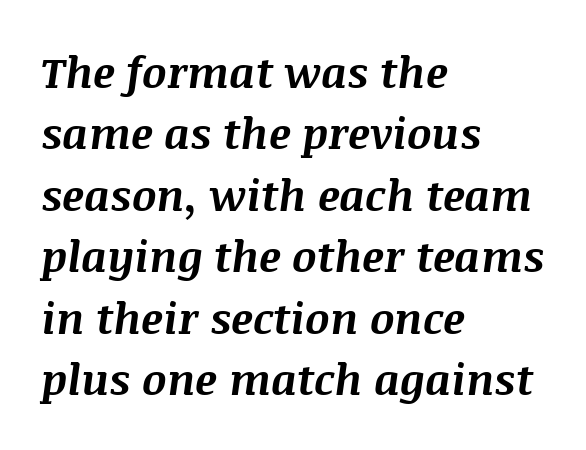
{"italic": "yes", "lean": "right", "slant_degrees": 8, "bold": "yes", "weight": "bold", "width": "normal", "stroke_contrast": "medium", "x_height": "large", "monospaced": "no", "underline": "no", "align": "left", "line_spacing": "normal", "line_spacing_ratio": 1.43, "letter_spacing": "normal", "letter_spacing_em": 0.0, "glyph_px": 43}
